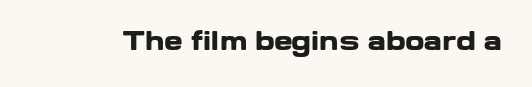
The image shows 25 px bold type, upright; set normal letter spacing, not underlined.
